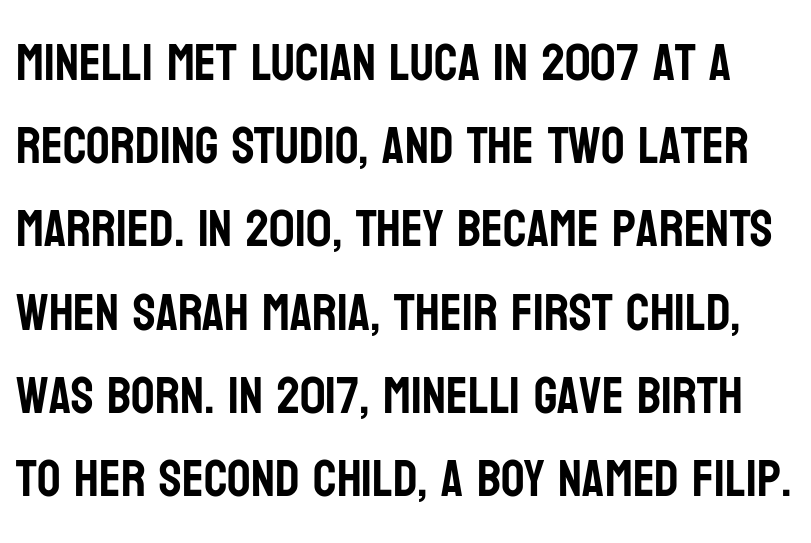
{"serif": "no", "italic": "no", "width": "condensed", "stroke_contrast": "low", "x_height": "large", "monospaced": "no", "underline": "no", "line_spacing": "normal", "line_spacing_ratio": 1.6, "letter_spacing": "normal", "letter_spacing_em": 0.0, "glyph_px": 52}
